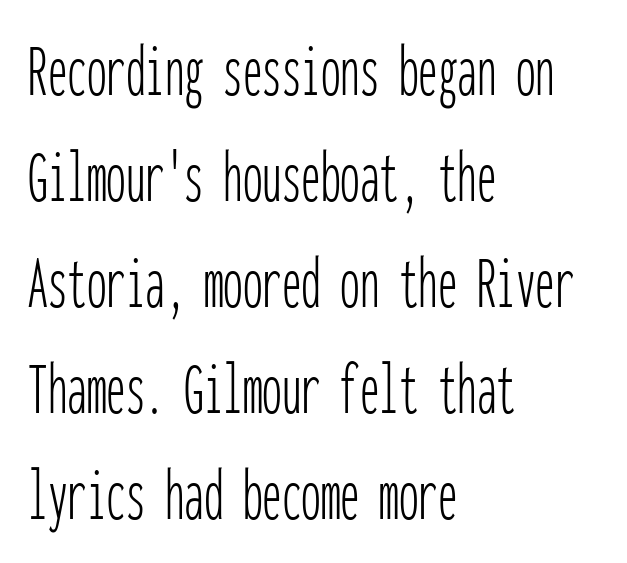
Q: Is the text bold? A: No.
Q: Is the text italic (slanted)? A: No, it is upright.
Q: Is the typeface a serif or a sans-serif typeface? A: Sans-serif.
Q: Is the text underlined? A: No.
Q: How is the paragraph aligned? A: Left-aligned.
Q: Is the spacing between letters normal or unusually wide? A: Normal.
Q: Is the spacing between lines tight, normal or loose? A: Normal.
Q: Width (condensed, normal, or wide)? A: Condensed.
Q: Stroke contrast? A: Low.
Q: x-height? A: Medium.
Q: Monospaced? A: Yes.
